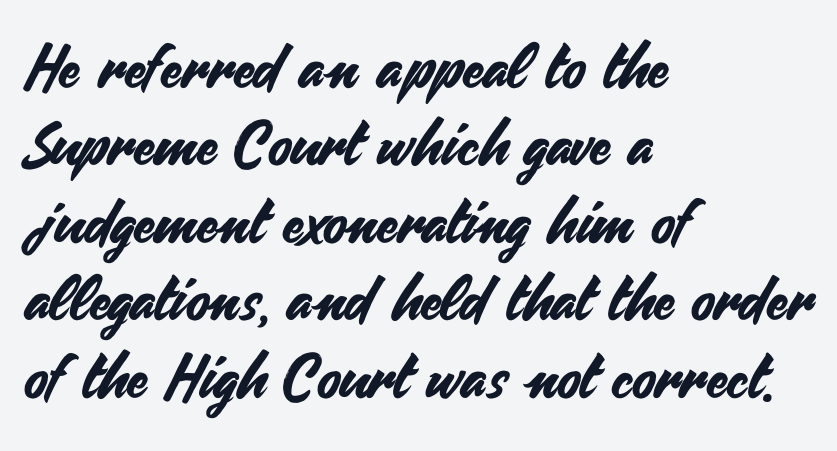
The image shows 61 px sans-serif type; set left-aligned, normal line spacing (1.27x), normal letter spacing, not underlined; medium stroke contrast and a small x-height.
